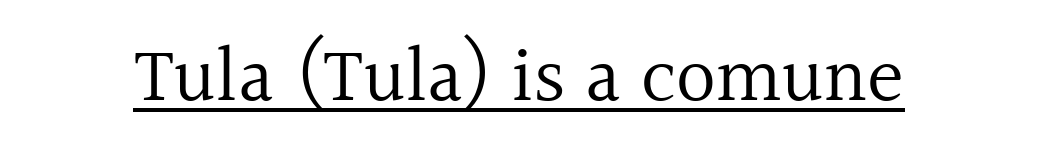
Small tapered or slab feet sit at the stroke ends, so this counts as serif. No extra ink here — the face is not bold. The letters stand straight up with perfectly vertical stems. Spacing between characters is what you'd get straight out of the box. Each line of the rendering has a horizontal stroke beneath the glyphs.
